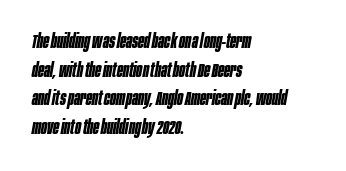
{"italic": "yes", "lean": "right", "slant_degrees": 10, "bold": "yes", "underline": "no", "align": "left", "line_spacing": "normal", "line_spacing_ratio": 1.43, "letter_spacing": "normal", "letter_spacing_em": 0.0, "glyph_px": 20}
